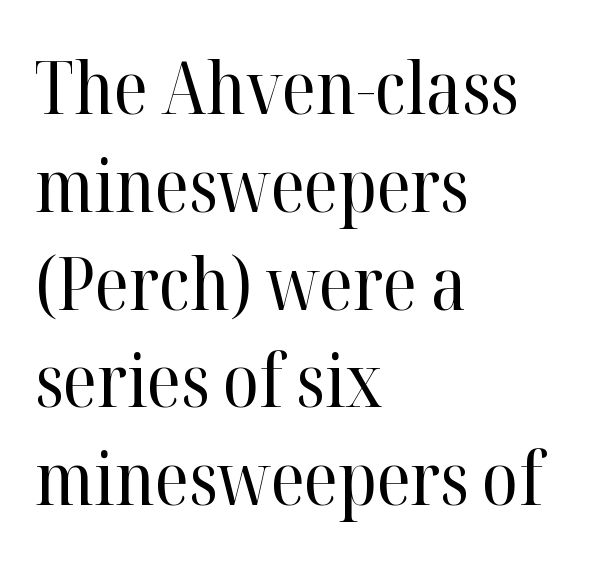
{"serif": "yes", "italic": "no", "bold": "no", "weight": "regular", "width": "normal", "stroke_contrast": "high", "x_height": "medium", "monospaced": "no", "underline": "no", "align": "left", "line_spacing": "normal", "line_spacing_ratio": 1.34, "letter_spacing": "normal", "letter_spacing_em": 0.0, "glyph_px": 73}
